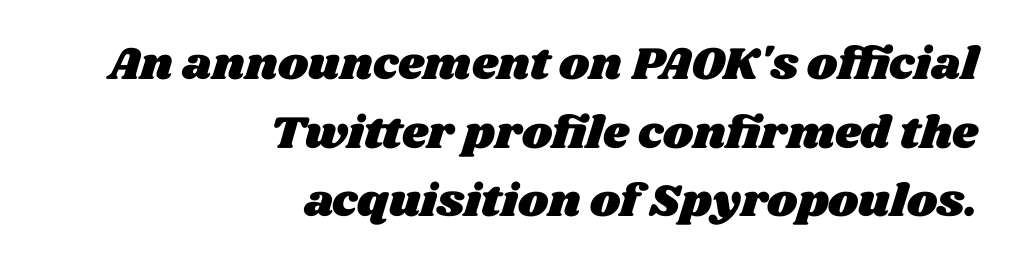
{"width": "wide", "stroke_contrast": "medium", "x_height": "large", "monospaced": "no", "underline": "no", "align": "right", "line_spacing": "normal", "line_spacing_ratio": 1.49, "letter_spacing": "normal", "letter_spacing_em": 0.0, "glyph_px": 46}
